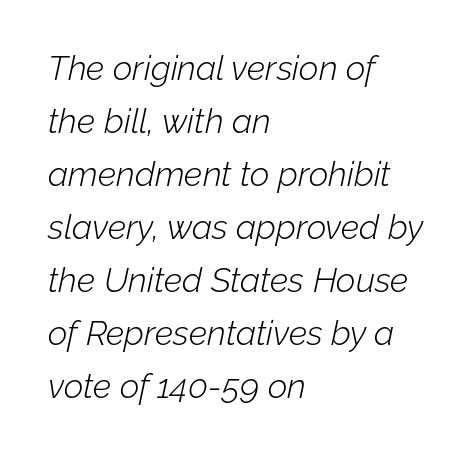
{"italic": "yes", "lean": "right", "slant_degrees": 12, "bold": "no", "weight": "light", "width": "normal", "stroke_contrast": "low", "x_height": "medium", "monospaced": "no", "underline": "no", "align": "left", "line_spacing": "normal", "line_spacing_ratio": 1.56, "letter_spacing": "normal", "letter_spacing_em": 0.0, "glyph_px": 34}
